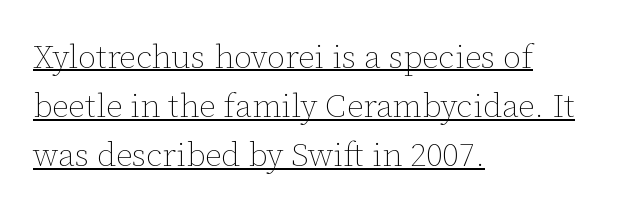
Q: Is the text bold? A: No.
Q: Is the text italic (slanted)? A: No, it is upright.
Q: Is the text underlined? A: Yes.
Q: How is the paragraph aligned? A: Left-aligned.
Q: Is the spacing between letters normal or unusually wide? A: Normal.
Q: Is the spacing between lines tight, normal or loose? A: Normal.
Q: Width (condensed, normal, or wide)? A: Normal.
Q: Stroke contrast? A: Low.
Q: x-height? A: Medium.
Q: Monospaced? A: No.
